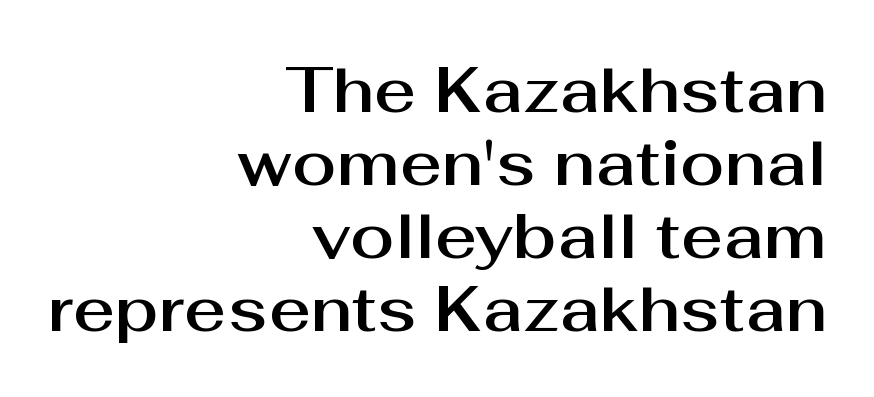
To sum up the face: it is a sans, with no serifs. Students, observe: this is what under-led, compact text looks like. The rag falls on the left side of this text block. Between one letter and the next there's only the usual sliver of space. Do the characters align in a grid? No, the font is proportional.
